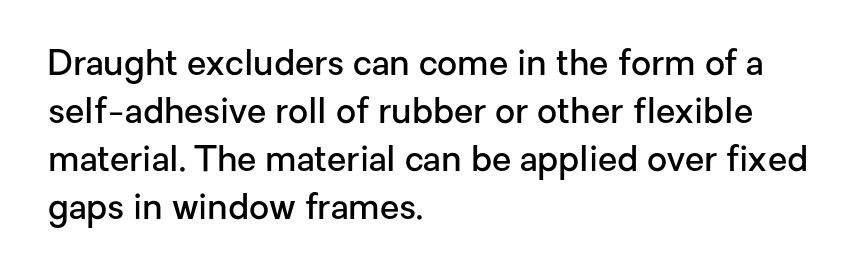
The specimen omits any rule beneath the text block's lines. Think of a printed novel: that variable character pitch is what you see here. I'd call this a sans setting — the letters go barefoot. No italicization has been applied; the sample stays upright. All the whitespace from short lines collects on the right. Baseline-to-baseline distance is the conventional proportion of letter height.
